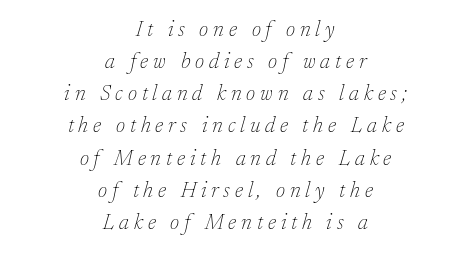
The lines are quadded center. Loose tracking; the words dissolve into strings of separated letters. The rows are spaced the way most documents space them. Ink coverage per letter is moderate at most.
